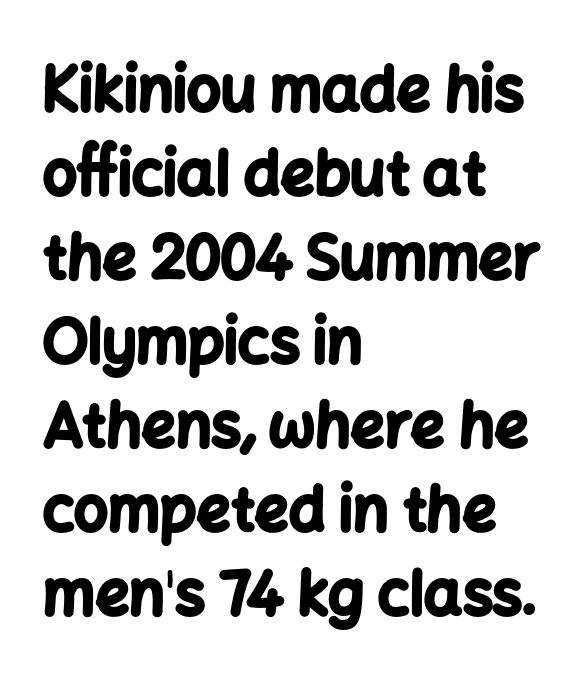
Think of a printed novel: that variable character pitch is what you see here. Horizontally, the lines are justified to the leading edge only. To sum up the face: it is a sans, with no serifs. The area under the type is left untouched.
